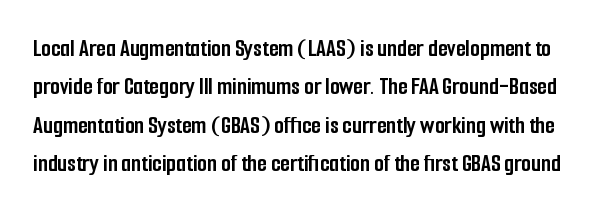
Q: Is the text bold? A: Yes.
Q: Is the text italic (slanted)? A: No, it is upright.
Q: Is the text underlined? A: No.
Q: Is the spacing between letters normal or unusually wide? A: Normal.
Q: Is the spacing between lines tight, normal or loose? A: Normal.
